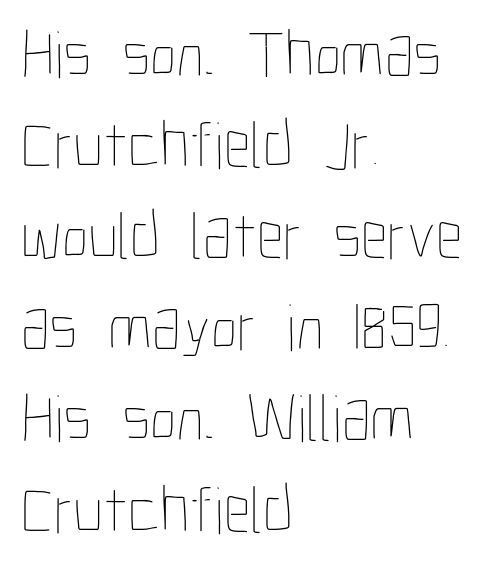
{"italic": "no", "bold": "no", "weight": "thin", "width": "condensed", "stroke_contrast": "low", "x_height": "medium", "monospaced": "no", "underline": "no", "align": "left", "line_spacing": "normal", "line_spacing_ratio": 1.36, "letter_spacing": "normal", "letter_spacing_em": 0.0, "glyph_px": 67}
